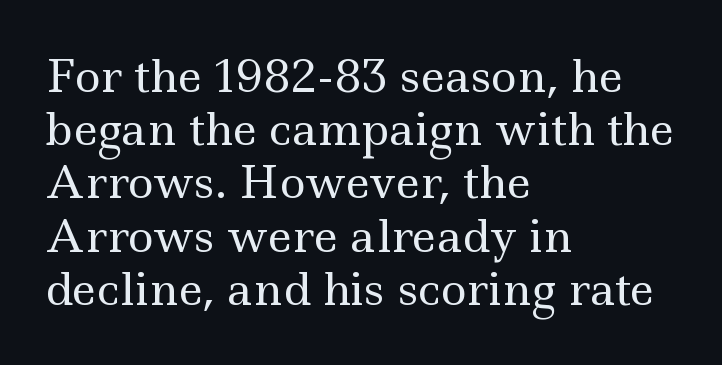
The text block is weighted toward the left margin, trailing off unevenly rightward. These lines are rendered in a variable-pitch font. Examine the stroke ends and you'll spot serifs. The font's upright variant was chosen for this text. The letters look calm and open, with moderate or lighter stems.
